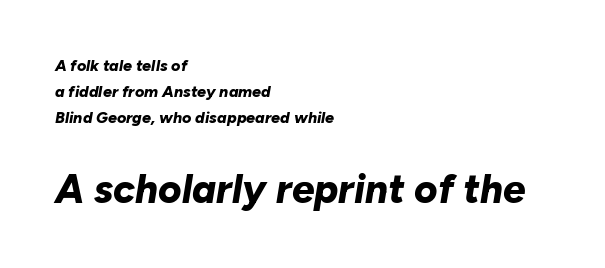
{"italic": "yes", "lean": "right", "slant_degrees": 10, "bold": "yes", "weight": "bold", "width": "normal", "stroke_contrast": "low", "x_height": "medium", "monospaced": "no", "underline": "no", "align": "left", "line_spacing": "normal", "line_spacing_ratio": 1.62, "letter_spacing": "normal", "letter_spacing_em": 0.0, "larger_block": "second", "size_ratio": 2.5, "glyph_px": 40}
